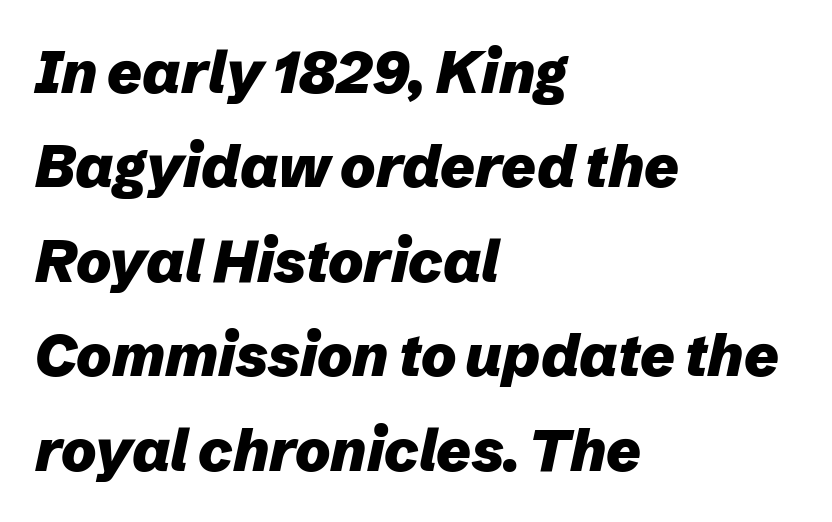
Q: Is the text bold? A: Yes.
Q: Is the text italic (slanted)? A: Yes, it leans right by about 12 degrees.
Q: Is the text underlined? A: No.
Q: How is the paragraph aligned? A: Left-aligned.
Q: Is the spacing between letters normal or unusually wide? A: Normal.
Q: Is the spacing between lines tight, normal or loose? A: Normal.
Q: Width (condensed, normal, or wide)? A: Normal.
Q: Stroke contrast? A: Low.
Q: x-height? A: Medium.
Q: Monospaced? A: No.
